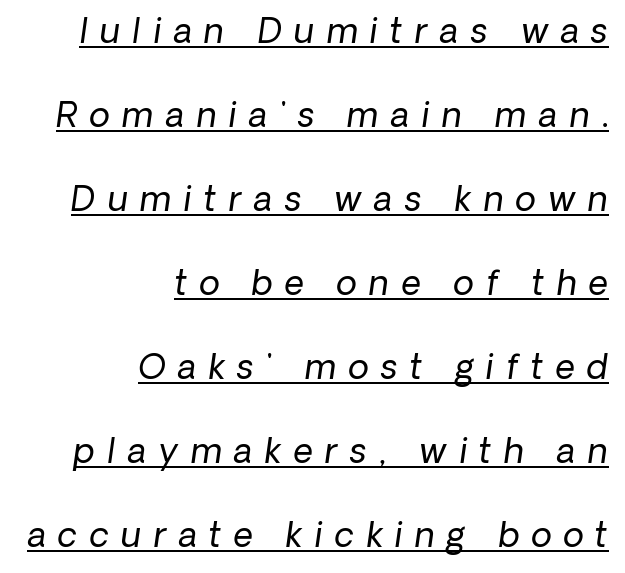
Has an underline been added? It has. The gaps between neighbouring characters are conspicuously large. Leading is clearly above the norm, producing a sparse column. Think of a printed novel: that variable character pitch is what you see here. Ink coverage per letter is moderate at most. The passage shown leans; its letterforms are oblique.
